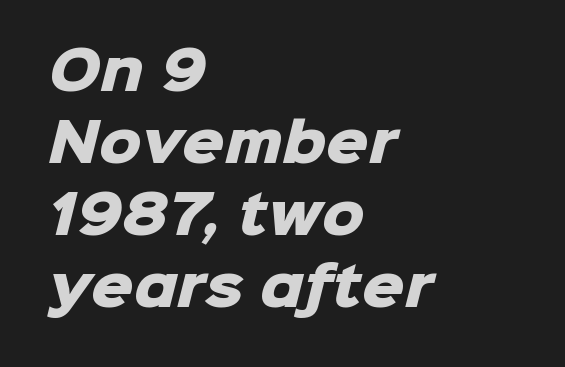
Q: Is the text bold? A: Yes.
Q: Is the typeface a serif or a sans-serif typeface? A: Sans-serif.
Q: Is the text underlined? A: No.
Q: How is the paragraph aligned? A: Left-aligned.
Q: Is the spacing between letters normal or unusually wide? A: Normal.
Q: Is the spacing between lines tight, normal or loose? A: Normal.
Q: Width (condensed, normal, or wide)? A: Normal.
Q: Stroke contrast? A: Low.
Q: x-height? A: Medium.
Q: Monospaced? A: No.
